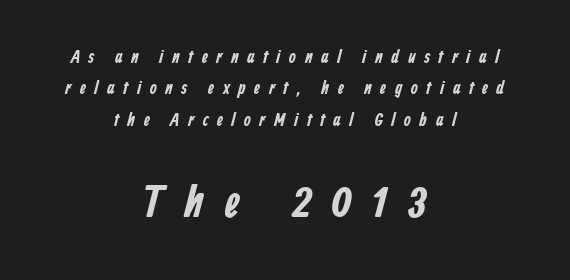
{"serif": "no", "bold": "yes", "weight": "bold", "width": "condensed", "stroke_contrast": "low", "x_height": "medium", "monospaced": "no", "underline": "no", "align": "center", "line_spacing_ratio": 1.75, "letter_spacing": "wide", "letter_spacing_em": 0.48, "larger_block": "second", "size_ratio": 2.5, "glyph_px": 45}
